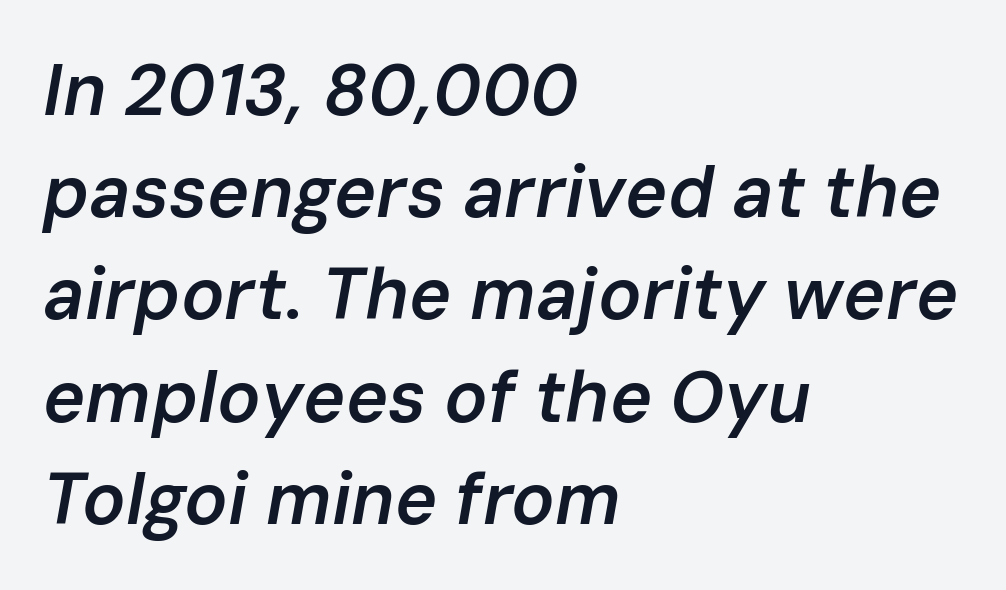
The image shows 72 px semibold type, italic (leaning right); set left-aligned, normal line spacing (1.42x), normal letter spacing, not underlined; low stroke contrast and a medium x-height.
